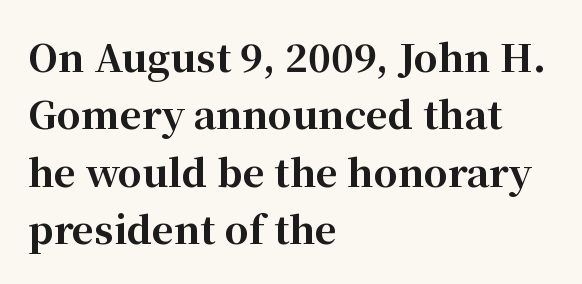
{"serif": "yes", "italic": "no", "bold": "yes", "weight": "bold", "width": "normal", "stroke_contrast": "high", "x_height": "medium", "monospaced": "no", "underline": "no", "align": "left", "line_spacing": "normal", "line_spacing_ratio": 1.51, "letter_spacing": "normal", "letter_spacing_em": 0.0, "glyph_px": 38}
